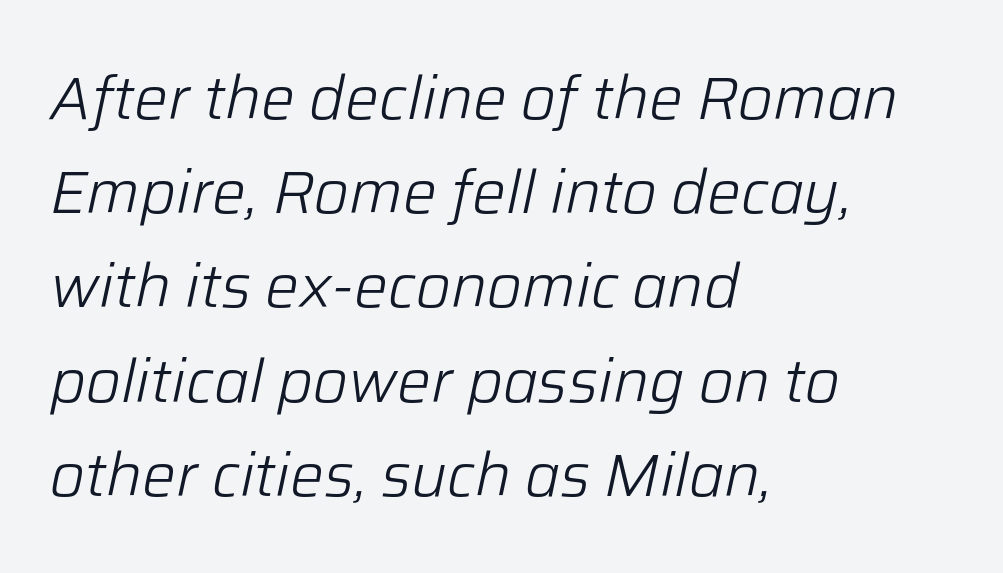
Looks like regular typesetting: each glyph gets only the width it needs. Observe the ordinary spacing: letters are neighbours, not strangers. Regarding leading, the lines here are spaced in the standard way. The letters are slanted; this is an italic face. Nobody drew a line under any word here. The strokes are not fattened; the text isn't bold.
